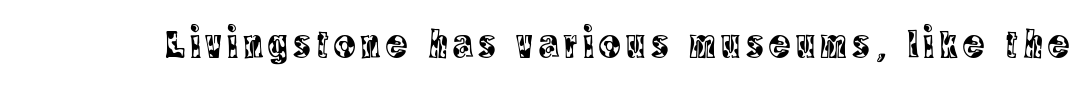
Proportional: the letters do not fall into vertical columns. Yep, those are serifs on the letters. Style check: upright. Any mark beneath the type? The region is blank.
